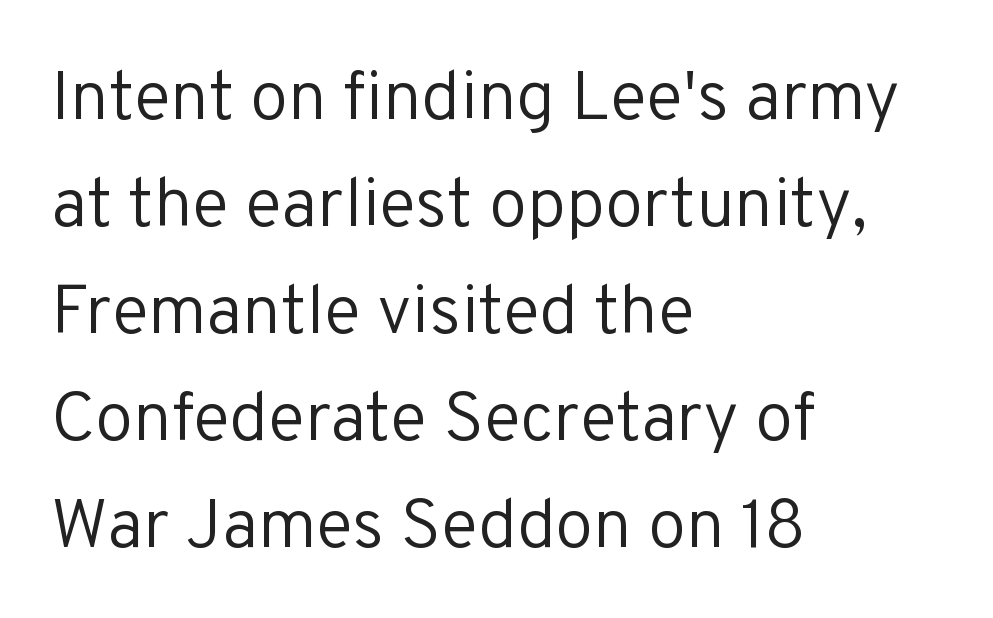
Each new line begins a customary step beneath the previous one. Weight: not bold — regular or lighter. Letterform terminals end flat and unadorned throughout the passage. It's the straight-up-and-down kind of type. A bare baseline throughout the passage.
